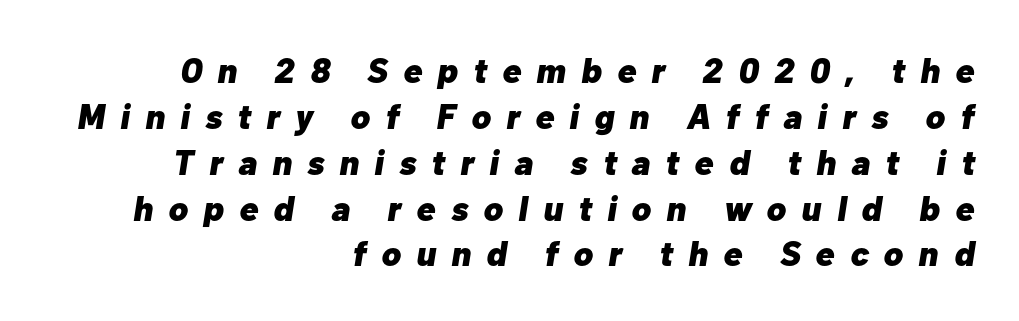
Q: Is the text bold? A: Yes.
Q: Is the text italic (slanted)? A: Yes, it leans right by about 10 degrees.
Q: Is the text underlined? A: No.
Q: How is the paragraph aligned? A: Right-aligned.
Q: Is the spacing between letters normal or unusually wide? A: Unusually wide.
Q: Is the spacing between lines tight, normal or loose? A: Normal.
Q: Width (condensed, normal, or wide)? A: Normal.
Q: Stroke contrast? A: Low.
Q: x-height? A: Medium.
Q: Monospaced? A: No.
